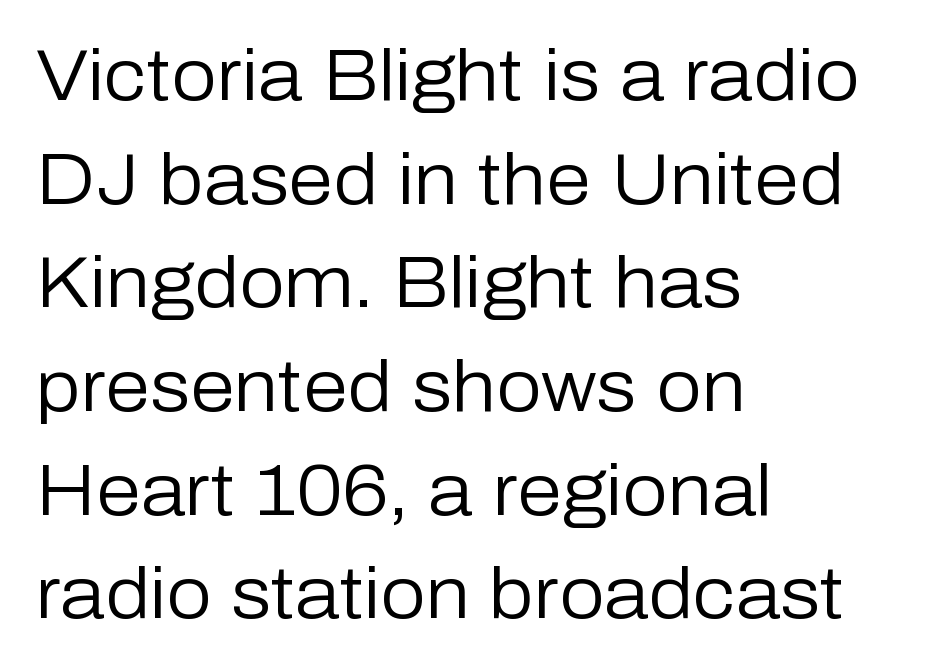
Q: Is the text bold? A: No.
Q: Is the text italic (slanted)? A: No, it is upright.
Q: Is the typeface a serif or a sans-serif typeface? A: Sans-serif.
Q: Is the text underlined? A: No.
Q: How is the paragraph aligned? A: Left-aligned.
Q: Is the spacing between letters normal or unusually wide? A: Normal.
Q: Is the spacing between lines tight, normal or loose? A: Normal.
Q: Width (condensed, normal, or wide)? A: Normal.
Q: Stroke contrast? A: Low.
Q: x-height? A: Medium.
Q: Monospaced? A: No.
